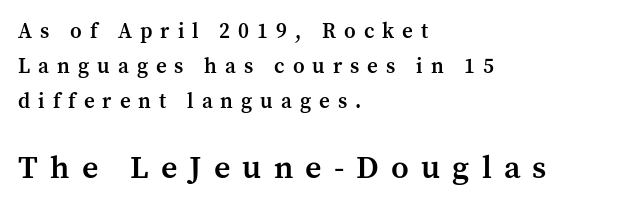
Visually the block forms a straight wall on the left and a jagged coastline on the right. Stroke terminals: seriffed. Successive baselines arrive at the customary interval. The string is rendered with underlining switched off. Caption: expanded tracking, letters set apart.
